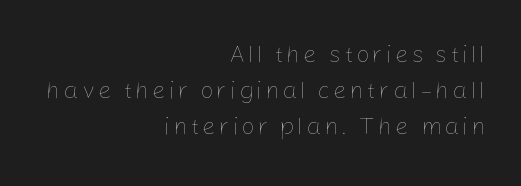
The image shows 24 px text type, upright; set right-aligned, normal line spacing (1.51x), not underlined.
